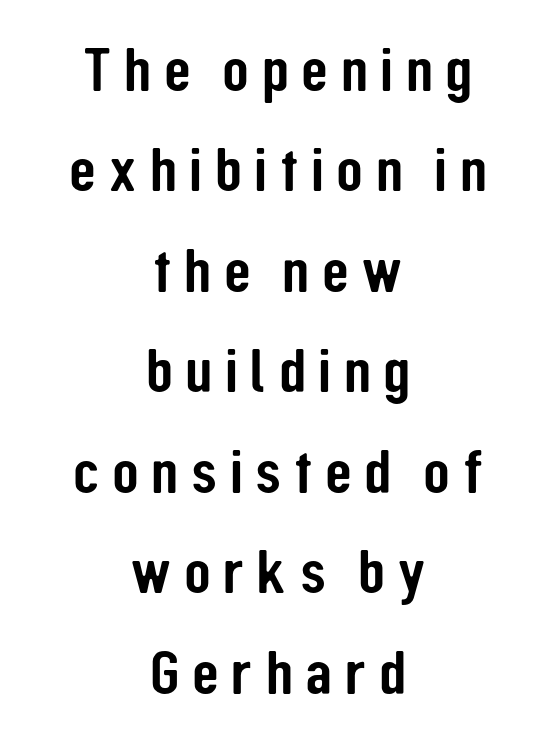
The image shows 62 px condensed sans-serif type, upright; set centered, normal line spacing (1.62x), unusually wide letter spacing (+0.2 em), not underlined; low stroke contrast and a medium x-height.
